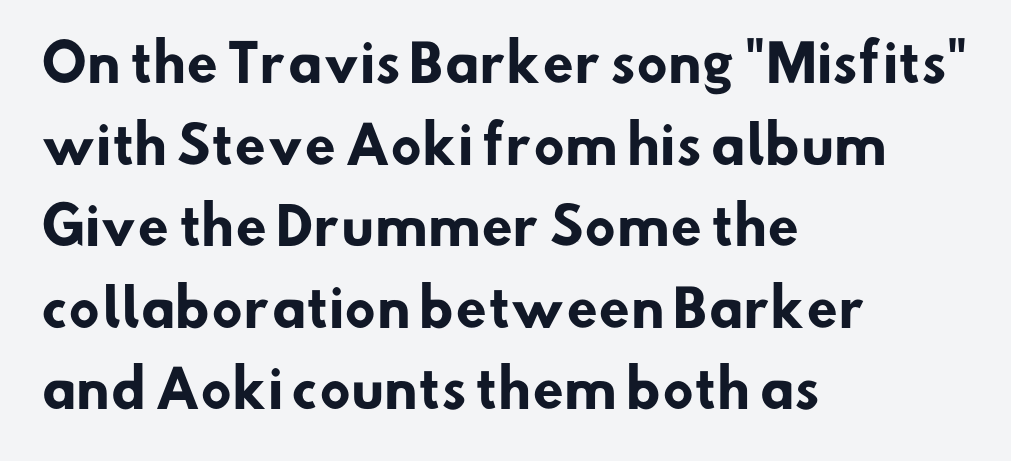
{"serif": "no", "bold": "yes", "weight": "heavy", "width": "normal", "stroke_contrast": "low", "x_height": "small", "monospaced": "no", "underline": "no", "align": "left", "line_spacing": "normal", "line_spacing_ratio": 1.6, "letter_spacing": "normal", "letter_spacing_em": 0.0, "glyph_px": 51}
